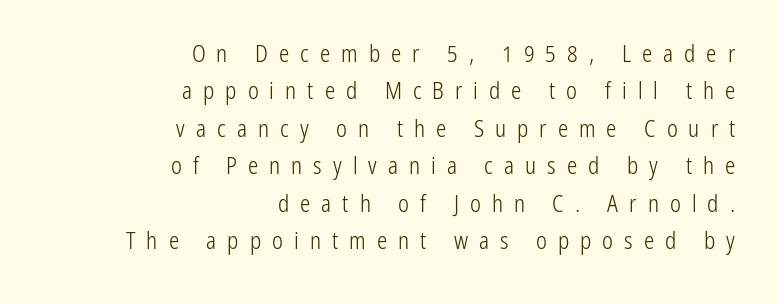
{"italic": "no", "bold": "no", "underline": "no", "align": "right", "line_spacing": "normal", "line_spacing_ratio": 1.63, "letter_spacing": "wide", "letter_spacing_em": 0.48, "glyph_px": 23}
